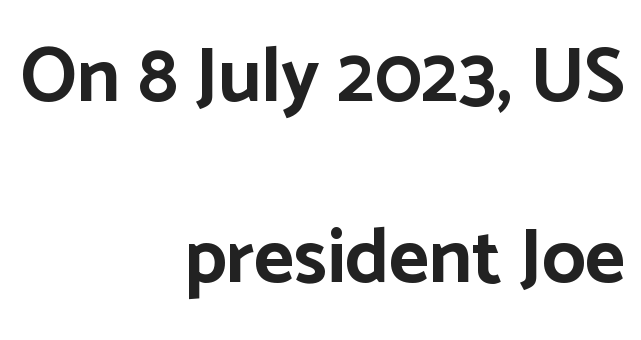
The image shows 77 px bold sans-serif type, upright; set right-aligned, loose line spacing (2.35x), normal letter spacing, not underlined; low stroke contrast and a medium x-height.
